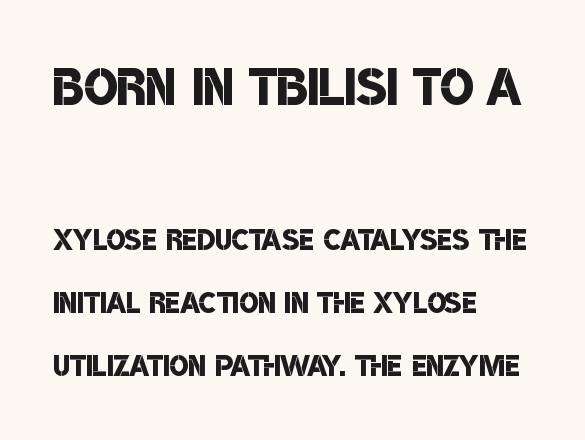
Q: Is the text bold? A: Semi-bold.
Q: Is the typeface a serif or a sans-serif typeface? A: Sans-serif.
Q: Is the text underlined? A: No.
Q: How is the paragraph aligned? A: Left-aligned.
Q: Is the spacing between letters normal or unusually wide? A: Normal.
Q: Is the spacing between lines tight, normal or loose? A: Normal.
Q: Which block of text is set in a larger size, the first (top) or the second (bottom)? A: The first (top) one.
Q: Width (condensed, normal, or wide)? A: Condensed.
Q: Stroke contrast? A: Low.
Q: x-height? A: Large.
Q: Monospaced? A: No.
